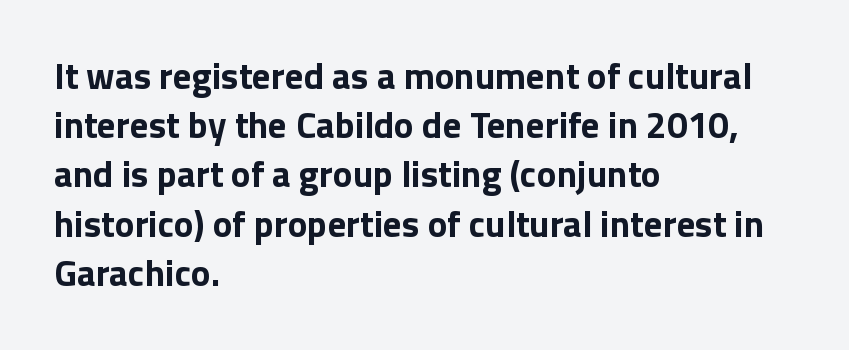
{"serif": "no", "italic": "no", "bold": "yes", "weight": "bold", "width": "normal", "stroke_contrast": "low", "x_height": "medium", "monospaced": "no", "underline": "no", "align": "left", "line_spacing": "normal", "line_spacing_ratio": 1.33, "letter_spacing": "normal", "letter_spacing_em": 0.0, "glyph_px": 37}
